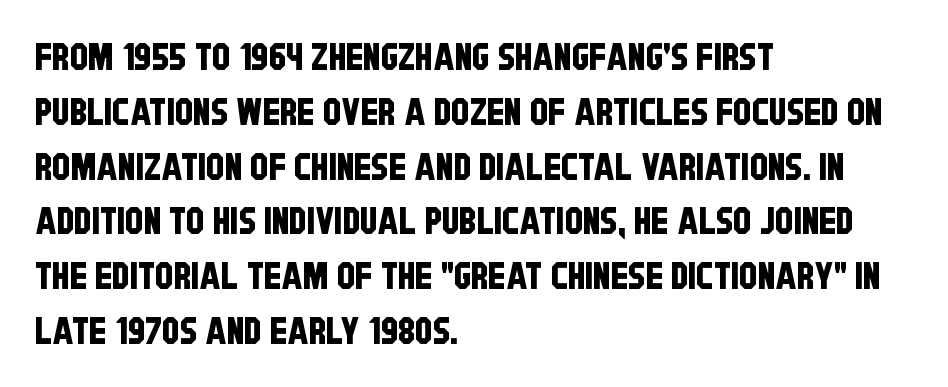
{"serif": "no", "width": "condensed", "stroke_contrast": "low", "x_height": "large", "monospaced": "no", "underline": "no", "align": "left", "line_spacing": "normal", "line_spacing_ratio": 1.48, "letter_spacing": "normal", "letter_spacing_em": 0.0, "glyph_px": 37}
